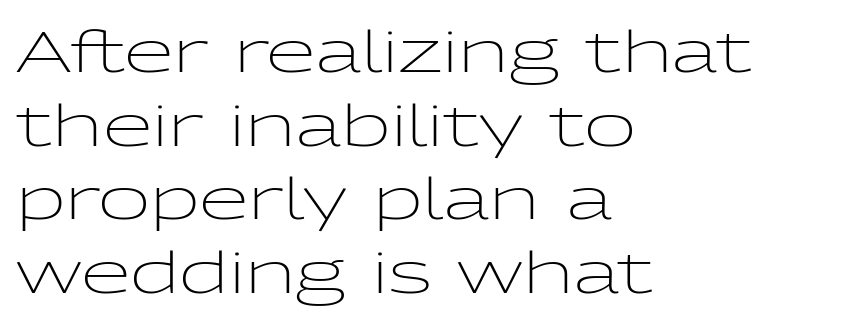
The image shows 57 px light, wide sans-serif type, upright; set left-aligned, normal line spacing (1.29x), normal letter spacing, not underlined; low stroke contrast and a medium x-height.
